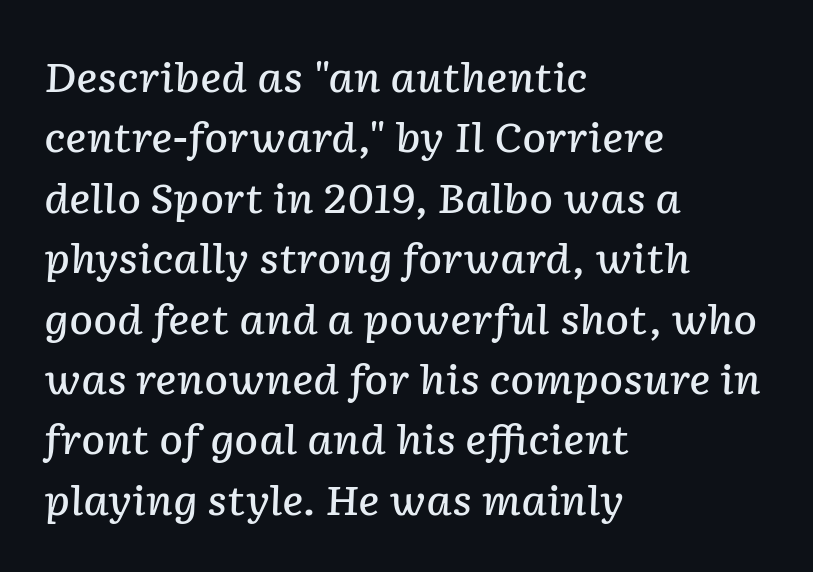
The image shows 40 px semibold type, italic (leaning right); set left-aligned, normal line spacing (1.51x), normal letter spacing, not underlined; low stroke contrast and a medium x-height.
